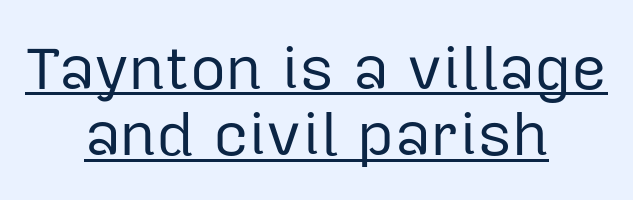
Stroke mass is kept to a normal reading level or below. This sample trades vertical openness for compactness between lines. The rendered words wear a rule along their underside. Proportional: the letters do not fall into vertical columns. A centered setting, common on invitations and titles, is used for this passage.
